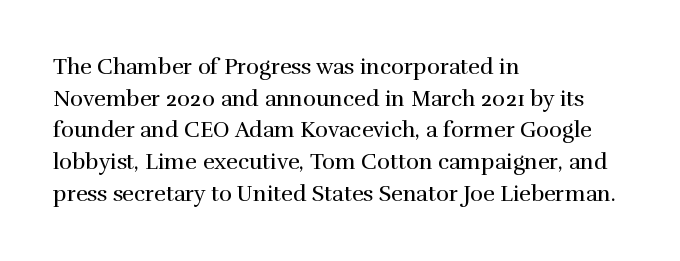
{"italic": "no", "bold": "no", "underline": "no", "align": "left", "line_spacing": "normal", "line_spacing_ratio": 1.44, "letter_spacing": "normal", "letter_spacing_em": 0.0, "glyph_px": 22}
